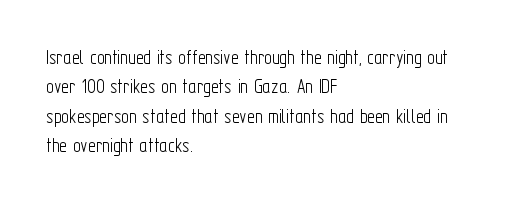
A clean baseline with only descenders dipping below it. If you drew a line through each stem, it would be perfectly vertical. Honestly, the row spacing looks completely unremarkable. Is this a heavy cut? Hardly; it is regular or lighter.
